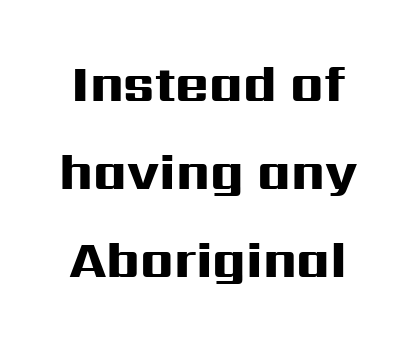
Grotesque or geometric, the face here clearly has no serifs. The line texture is even and compact thanks to regular tracking. A typesetter would call this proportional, since set widths differ per character. The glyphs have the mass of a bold cut. Notice how the stems are strictly vertical — no italics here. A bare baseline throughout the passage.
